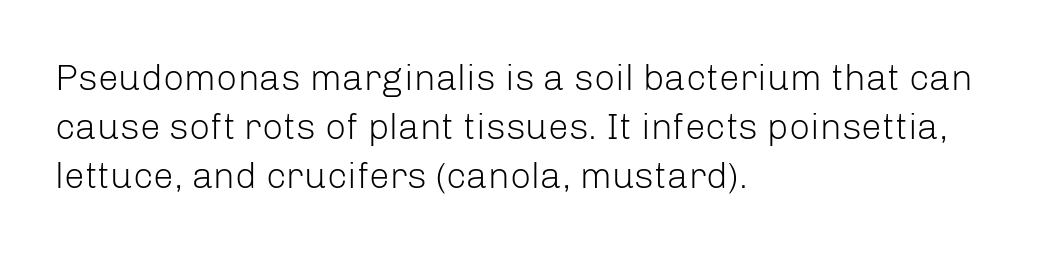
{"serif": "no", "italic": "no", "bold": "no", "weight": "light", "width": "normal", "stroke_contrast": "low", "x_height": "medium", "monospaced": "no", "underline": "no", "align": "left", "line_spacing": "normal", "line_spacing_ratio": 1.32, "letter_spacing": "normal", "letter_spacing_em": 0.0, "glyph_px": 37}
